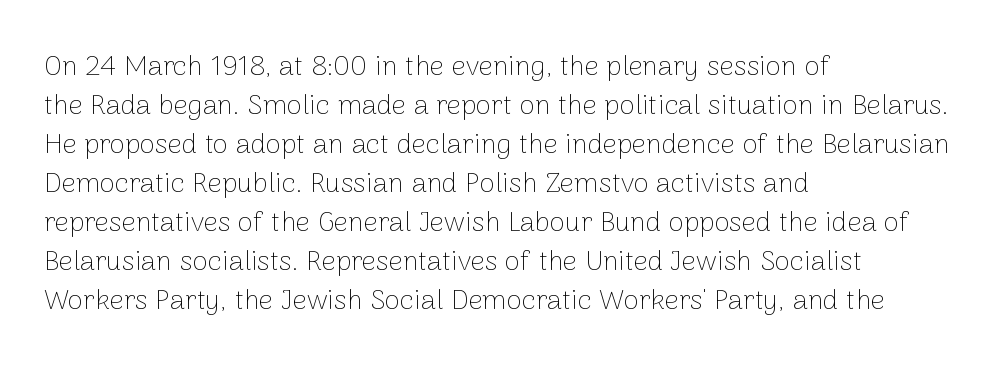
The image shows 28 px thin sans-serif type, upright; set left-aligned, normal line spacing (1.39x), normal letter spacing, not underlined; low stroke contrast and a medium x-height.
